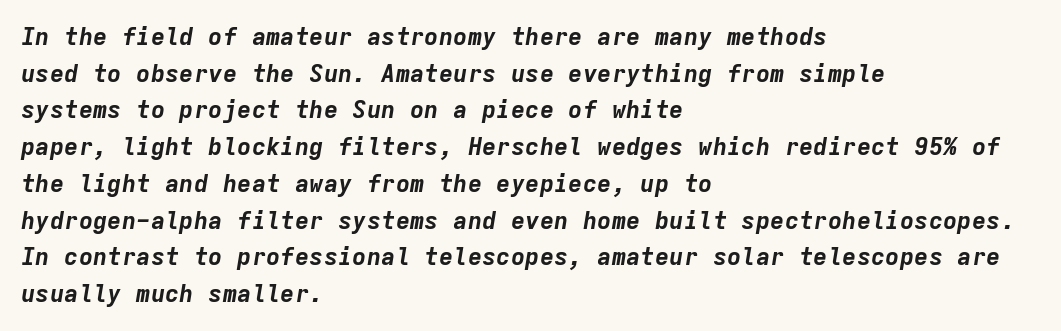
Rows of type keep a routine distance in the vertical direction. Posture: slanted. Emphasis by weight is at full strength: bold. The face used here is rendered with its standard letterfit. Line beginnings align vertically; line endings do not. Unmarked baselines from the first word to the last.
